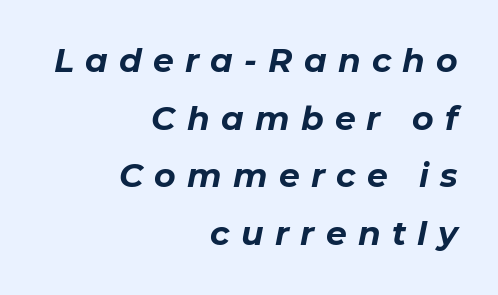
Q: Is the text bold? A: Yes.
Q: Is the text italic (slanted)? A: Yes, it leans right by about 11 degrees.
Q: Is the text underlined? A: No.
Q: How is the paragraph aligned? A: Right-aligned.
Q: Is the spacing between letters normal or unusually wide? A: Unusually wide.
Q: Width (condensed, normal, or wide)? A: Normal.
Q: Stroke contrast? A: Low.
Q: x-height? A: Medium.
Q: Monospaced? A: No.
